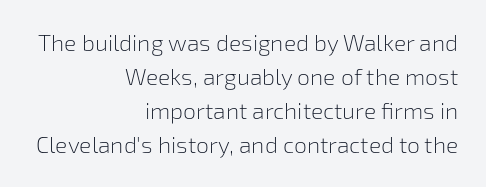
The image shows 23 px text type, upright; set right-aligned, normal line spacing (1.48x), normal letter spacing, not underlined.
